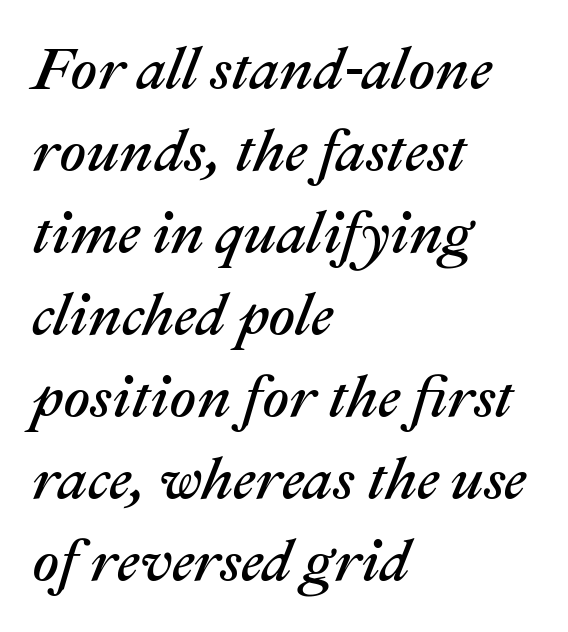
Does the lettering tilt? It does — this is italic. Type without underlining. Does the leading feel generous? No, just average. The face used here is proportionally spaced, like ordinary book or web type. Tracking here is standard; glyphs follow each other at the usual distance. This rendering uses left alignment, leaving the right contour irregular.
